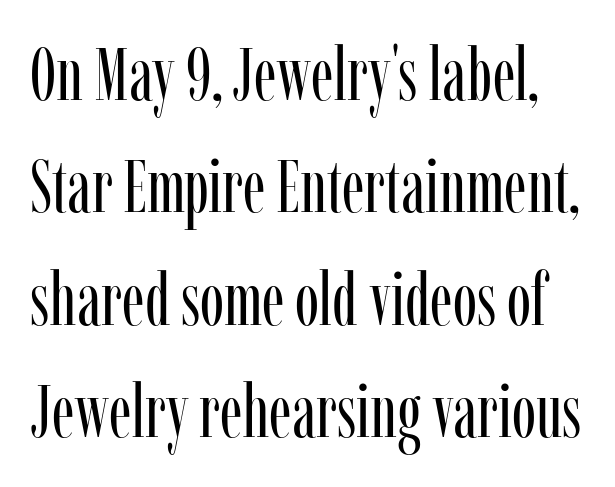
The image shows 73 px regular-weight, condensed serif type, upright; set normal line spacing (1.54x), normal letter spacing, not underlined; low stroke contrast and a medium x-height.
